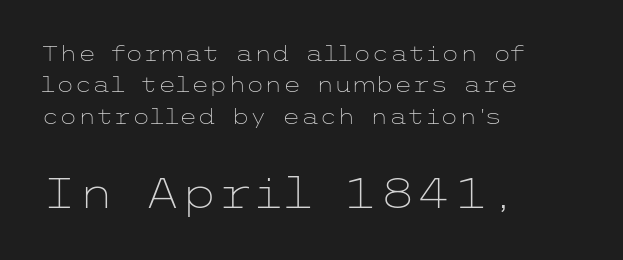
The image shows 42 px light, wide sans-serif type, upright; set left-aligned, normal line spacing (1.5x), normal letter spacing, not underlined; the second (bottom) block is 2.0x larger; low stroke contrast and a medium x-height.
